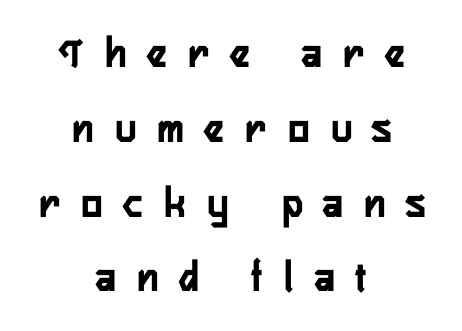
Q: Is the text bold? A: Yes.
Q: Is the text italic (slanted)? A: No, it is upright.
Q: Is the typeface a serif or a sans-serif typeface? A: Sans-serif.
Q: Is the text underlined? A: No.
Q: How is the paragraph aligned? A: Centered.
Q: Is the spacing between letters normal or unusually wide? A: Unusually wide.
Q: Is the spacing between lines tight, normal or loose? A: Normal.
Q: Width (condensed, normal, or wide)? A: Condensed.
Q: Stroke contrast? A: Low.
Q: x-height? A: Medium.
Q: Monospaced? A: No.
